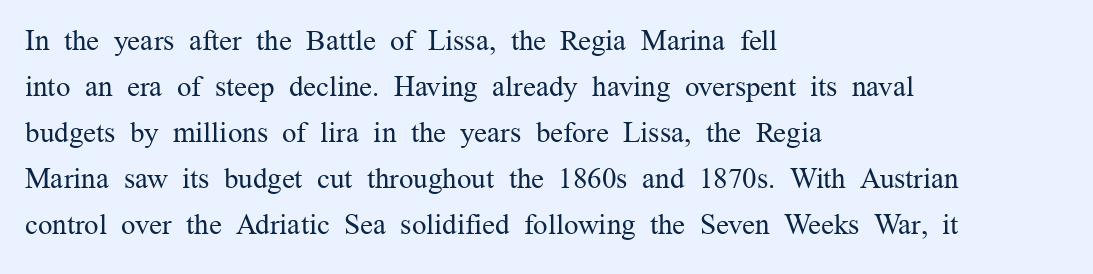
{"serif": "yes", "italic": "no", "bold": "no", "weight": "regular", "width": "normal", "stroke_contrast": "medium", "x_height": "medium", "monospaced": "no", "underline": "no", "align": "left", "line_spacing": "normal", "line_spacing_ratio": 1.59, "letter_spacing": "normal", "letter_spacing_em": 0.0, "glyph_px": 29}
